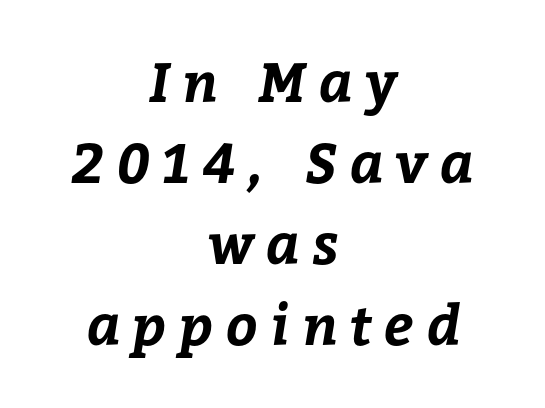
Thick stems and heavy bowls — unmistakably bold. The tracking reads as deliberately expanded to a designer's eye. Proportional: the letters do not fall into vertical columns. Compared with a flush-left layout, this one balances lines on the center instead. This sample keeps an unexceptional amount of space between lines. The foot of each line stays bare and open.
